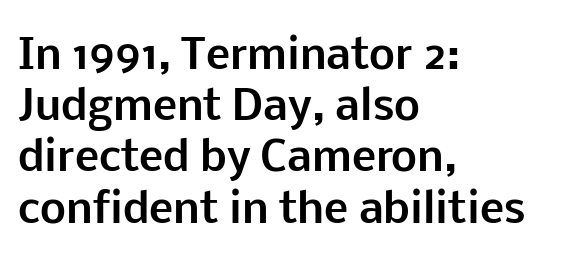
Each letter's strokes conclude bluntly, with no projecting serifs. Do the letters lean? They stand straight. Weight check: bold — yes, fully. Line starts are locked; line ends wander. The type is set solid horizontally, with unmodified tracking.
